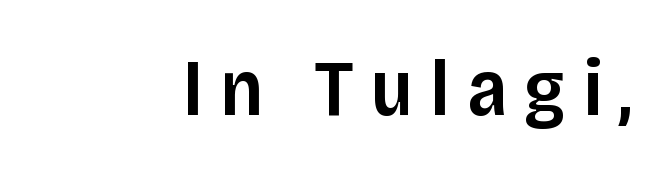
Q: Is the text bold? A: Semi-bold.
Q: Is the text italic (slanted)? A: No, it is upright.
Q: Is the typeface a serif or a sans-serif typeface? A: Sans-serif.
Q: Is the text underlined? A: No.
Q: Is the spacing between letters normal or unusually wide? A: Unusually wide.
Q: Width (condensed, normal, or wide)? A: Normal.
Q: Stroke contrast? A: Low.
Q: x-height? A: Large.
Q: Monospaced? A: No.
